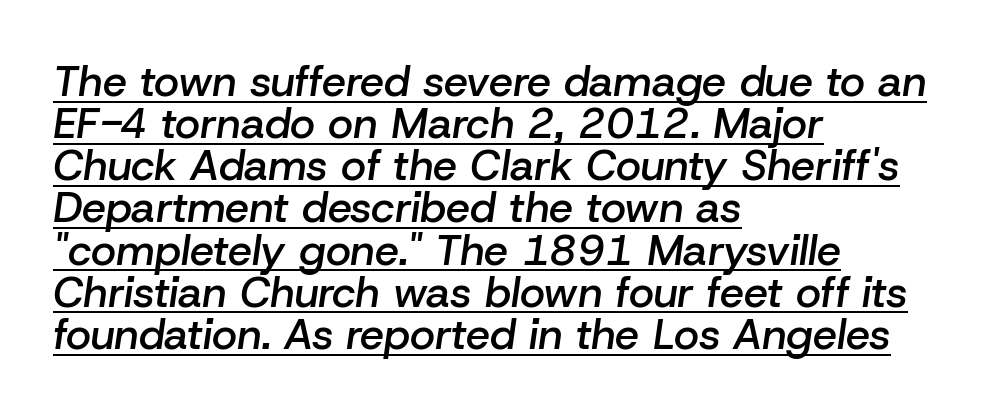
{"italic": "yes", "lean": "right", "slant_degrees": 8, "bold": "semi", "weight": "semibold", "width": "normal", "stroke_contrast": "low", "x_height": "medium", "monospaced": "no", "underline": "yes", "align": "left", "line_spacing": "tight", "line_spacing_ratio": 0.98, "letter_spacing": "normal", "letter_spacing_em": 0.0, "glyph_px": 43}
